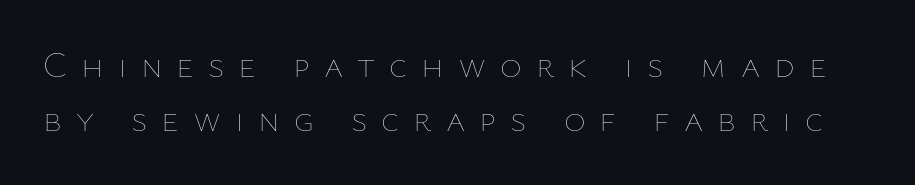
{"italic": "no", "bold": "no", "weight": "thin", "width": "normal", "stroke_contrast": "low", "x_height": "medium", "monospaced": "no", "underline": "no", "line_spacing": "normal", "line_spacing_ratio": 1.45, "letter_spacing": "wide", "letter_spacing_em": 0.38, "glyph_px": 37}
